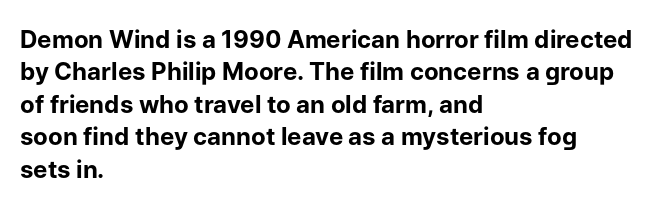
The image shows 24 px bold type, upright; set left-aligned, normal line spacing (1.35x), normal letter spacing, not underlined.
